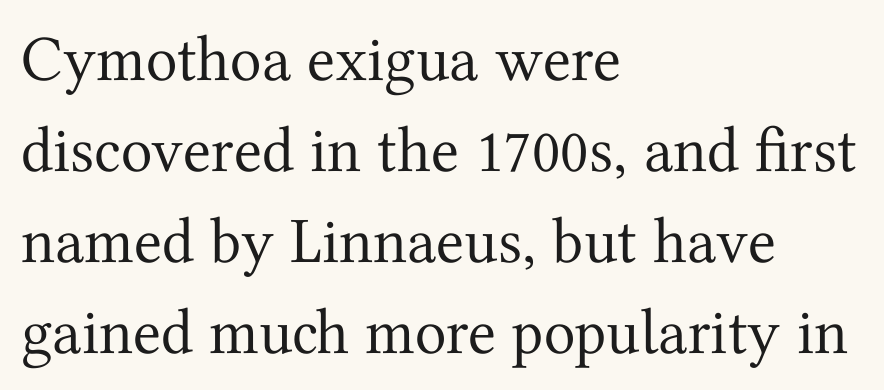
{"serif": "yes", "italic": "no", "bold": "no", "weight": "regular", "width": "normal", "stroke_contrast": "medium", "x_height": "medium", "monospaced": "no", "underline": "no", "align": "left", "line_spacing": "normal", "line_spacing_ratio": 1.4, "letter_spacing": "normal", "letter_spacing_em": 0.0, "glyph_px": 65}
